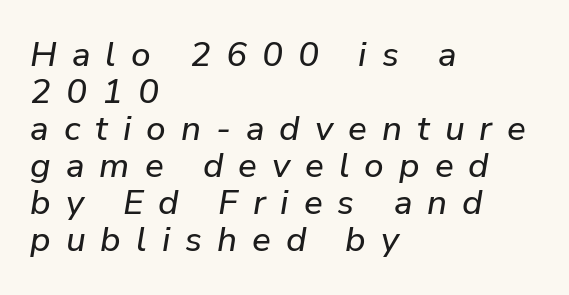
The image shows 35 px text type, italic (leaning right); set left-aligned, tight line spacing (1.06x), unusually wide letter spacing (+0.43 em), not underlined; low stroke contrast and a medium x-height.
